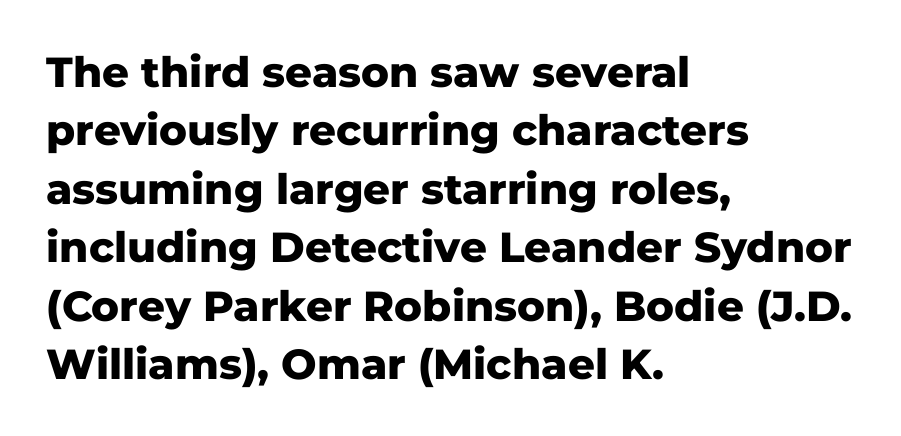
Vertically, the passage feels balanced, rows spaced as you'd expect. Here the glyphs are tracked normally, forming tight word shapes. Note: no serifs on the glyphs. Is there any slant? The stems are plumb.
